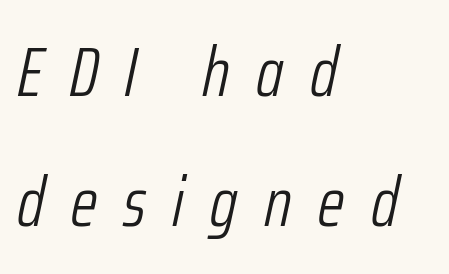
{"italic": "yes", "lean": "right", "slant_degrees": 12, "bold": "no", "weight": "light", "width": "condensed", "stroke_contrast": "low", "x_height": "medium", "monospaced": "no", "underline": "no", "align": "left", "line_spacing_ratio": 1.88, "letter_spacing": "wide", "letter_spacing_em": 0.38, "glyph_px": 69}
